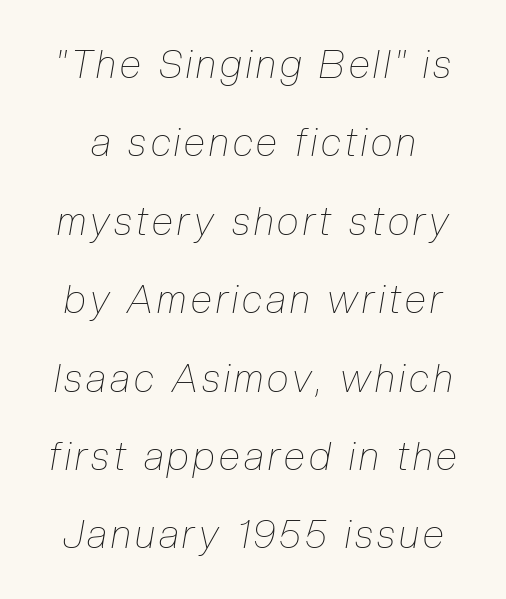
Q: Is the text bold? A: No.
Q: Is the text italic (slanted)? A: Yes, it leans right by about 10 degrees.
Q: Is the text underlined? A: No.
Q: Is the spacing between lines tight, normal or loose? A: Loose.
Q: Width (condensed, normal, or wide)? A: Condensed.
Q: Stroke contrast? A: Low.
Q: x-height? A: Medium.
Q: Monospaced? A: No.
